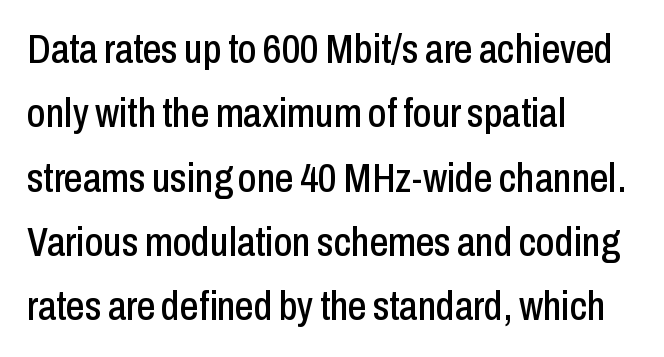
Nothing unusual about the tracking: characters are spaced as the font intends. This sample has the flowing, uneven cadence of proportional lettering. A typesetter would call this leading conventional body-copy spacing. The setting favours the left margin, as ordinary paragraphs usually do.
